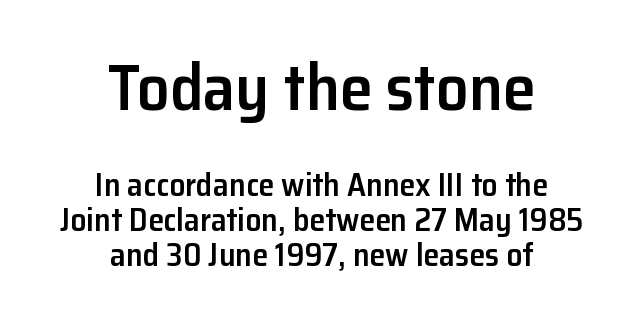
Typographic density is moderately raised because the face is semibold. Classification — sans serif. The first block has been scaled up relative to the second. Unmarked baselines from the first word to the last. Here the designer chose a conventional face with non-uniform glyph widths.
